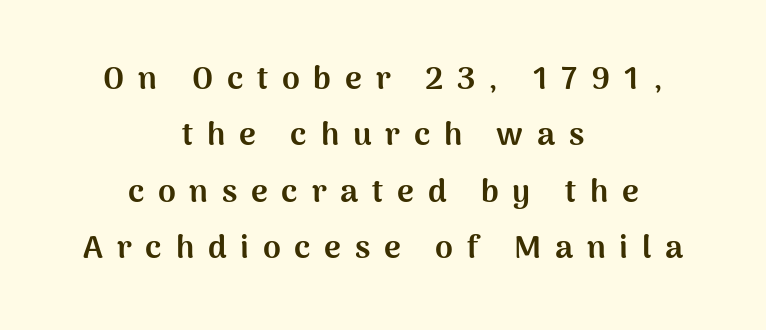
One-word summary of the alignment: center. Display-style spreading of the glyphs; the letterfit is very open. Just letters on the line, the space beneath them empty. Strong, thick strokes mark this as bold type.
